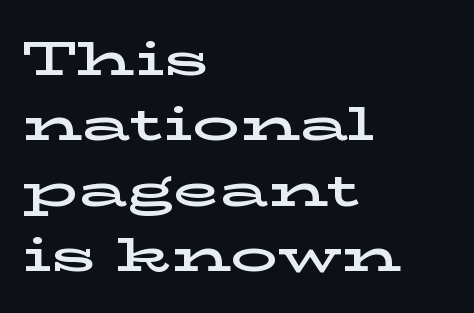
Q: Is the text italic (slanted)? A: No, it is upright.
Q: Is the typeface a serif or a sans-serif typeface? A: Serif.
Q: Is the text underlined? A: No.
Q: How is the paragraph aligned? A: Left-aligned.
Q: Is the spacing between letters normal or unusually wide? A: Normal.
Q: Is the spacing between lines tight, normal or loose? A: Normal.
Q: Width (condensed, normal, or wide)? A: Wide.
Q: Stroke contrast? A: Low.
Q: x-height? A: Medium.
Q: Monospaced? A: No.
